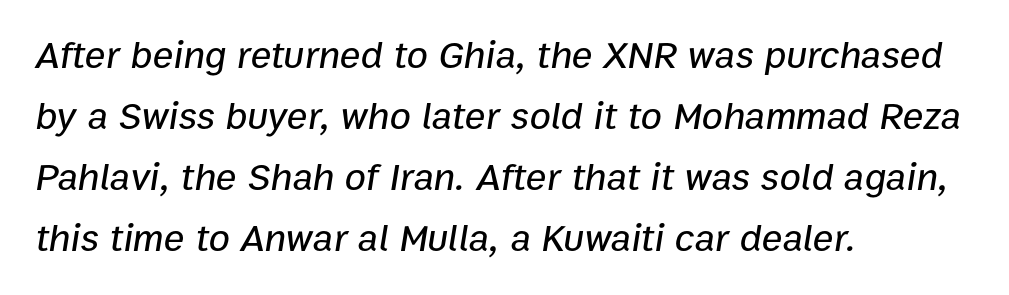
Default kerning and tracking; the words read as compact shapes. Line starts are locked; line ends wander. This sample has the flowing, uneven cadence of proportional lettering. The font's italic variant was chosen for this text. The baseline area is clear.
